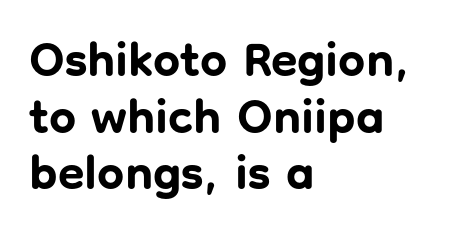
Glyph-to-glyph distance matches everyday printed text. Nope, not italic — everything's standing straight. Is the type bold? Yes — the strokes are clearly thick and heavy. This sample has the flowing, uneven cadence of proportional lettering. Only glyphs here, with clear space below each row.
